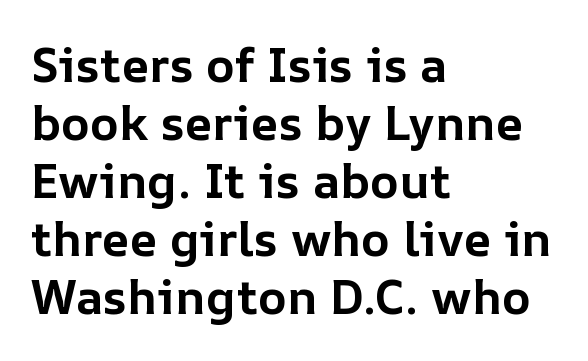
{"italic": "no", "bold": "yes", "weight": "bold", "width": "normal", "stroke_contrast": "low", "x_height": "medium", "monospaced": "no", "underline": "no", "align": "left", "line_spacing_ratio": 1.21, "letter_spacing": "normal", "letter_spacing_em": 0.0, "glyph_px": 48}
